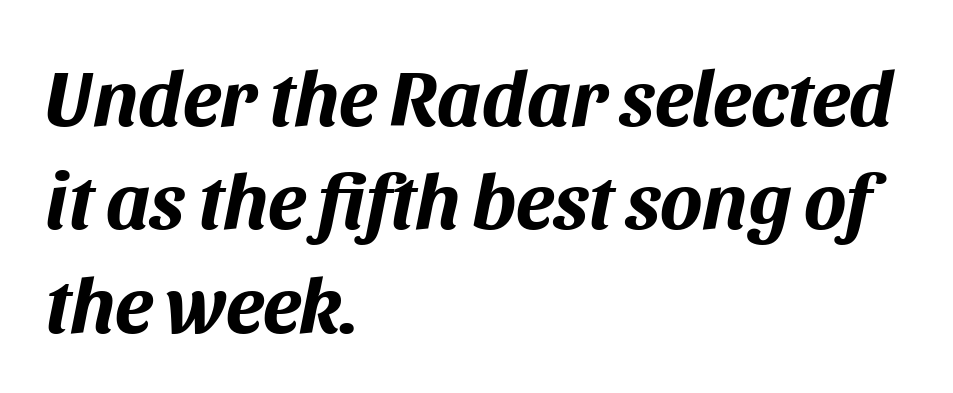
The rendering keeps characters at their native spacing. Each new line begins a customary step beneath the previous one. The face used here is proportionally spaced, like ordinary book or web type. Characters are canted at an angle relative to the baseline's perpendicular.
